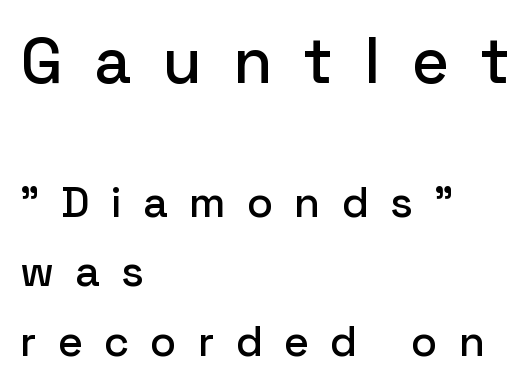
The image shows 64 px sans-serif type, upright; set left-aligned, normal line spacing (1.61x), unusually wide letter spacing (+0.49 em), not underlined; the first (top) block is 1.49x larger; low stroke contrast and a medium x-height.
